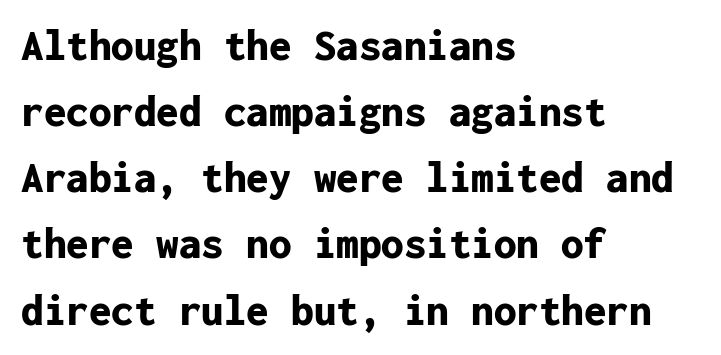
Alignment: flush left. The passage shown is typed in a monospace face where columns stay perfectly aligned. Look at the stroke-to-counter ratio: heavy, a bold. The gaps between neighbouring characters are ordinary and unremarkable. The glyphs are unaccompanied by any horizontal stroke below them. Vertically, the passage feels balanced, rows spaced as you'd expect.
